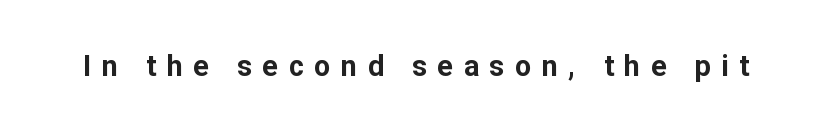
Loose tracking; the words dissolve into strings of separated letters. Glance below the letters and you will spot only blank space. These lines are rendered in a variable-pitch font. Ordinary non-slanted type is in use. The strokes are fattened all the way to bold.
